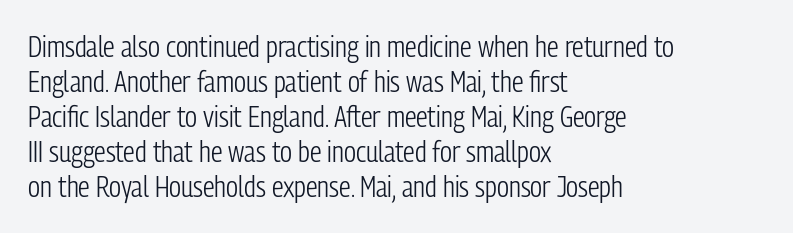
{"serif": "no", "italic": "no", "bold": "no", "weight": "light", "width": "condensed", "stroke_contrast": "low", "x_height": "medium", "monospaced": "no", "underline": "no", "align": "left", "line_spacing_ratio": 1.21, "letter_spacing": "normal", "letter_spacing_em": 0.0, "glyph_px": 29}
